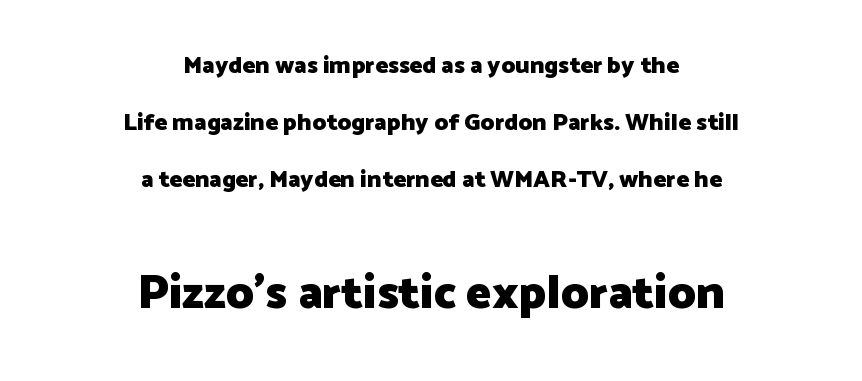
{"serif": "no", "italic": "no", "bold": "yes", "weight": "heavy", "width": "normal", "stroke_contrast": "low", "x_height": "medium", "monospaced": "no", "underline": "no", "align": "center", "line_spacing": "loose", "line_spacing_ratio": 2.37, "letter_spacing": "normal", "letter_spacing_em": 0.0, "larger_block": "second", "size_ratio": 2.0, "glyph_px": 48}
